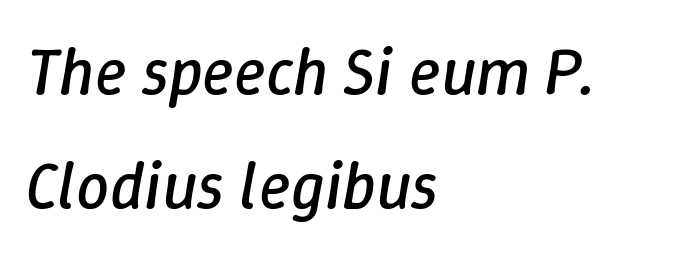
No chunkiness to these letters — they're not bold. Unmarked baselines from the first word to the last. The typesetter chose a ragged-right arrangement here. You could not count columns in this text — the font is proportionally spaced.
